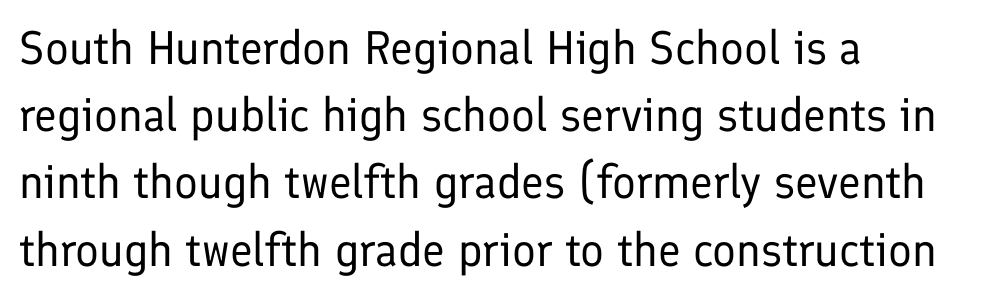
The image shows 47 px regular-weight sans-serif type, upright; set left-aligned, normal line spacing (1.43x), normal letter spacing, not underlined; low stroke contrast and a medium x-height.
